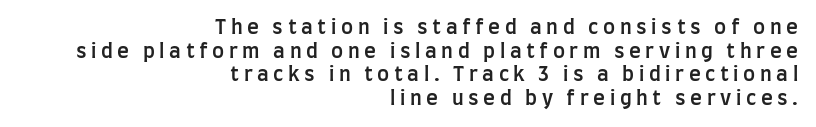
The image shows 20 px text type, upright; set right-aligned, line spacing 1.18x, unusually wide letter spacing (+0.23 em), not underlined.
